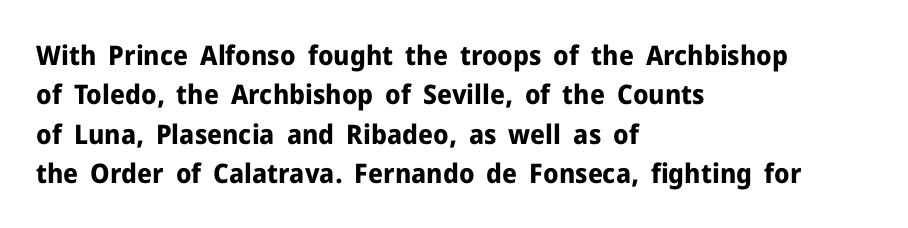
The line texture is even and compact thanks to regular tracking. Notice how the passage keeps a crisp vertical edge on the left only. Rendered with straight, roman letterforms. A bare baseline throughout the passage. One glance says typical: line gaps are just what's usual.
